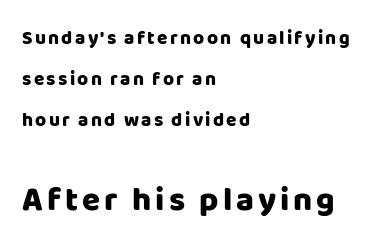
The image shows 33 px heavy sans-serif type, upright; set left-aligned, loose line spacing (2.15x), not underlined; the second (bottom) block is 1.74x larger; low stroke contrast and a large x-height.
